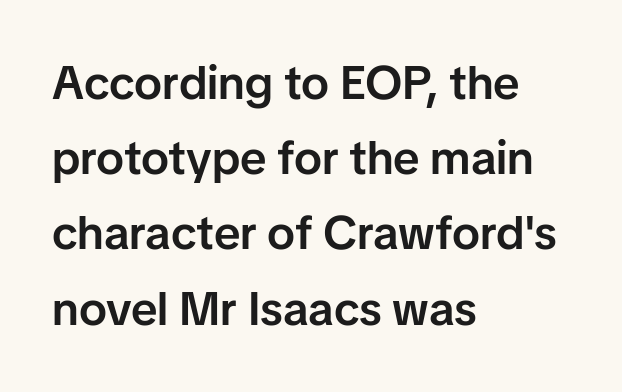
Every letter is mildly thick-stroked: semibold rather than bold. Visually the block forms a straight wall on the left and a jagged coastline on the right. Note the varied advance widths — an 'i' is clearly narrower than an 'm'. Upright lettering throughout. Interline gaps are of average width in this sample.
